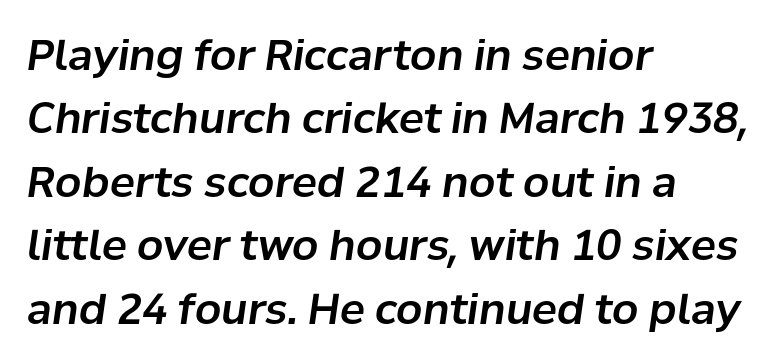
Character widths vary here, with narrow letters taking less room than wide ones. One glance says typical: line gaps are just what's usual. Type without underlining. Which margin do the lines hug? The left one — the right edge is uneven. Each word holds together tightly as a unit, with standard inter-letter gaps. These lines were composed using italics.
